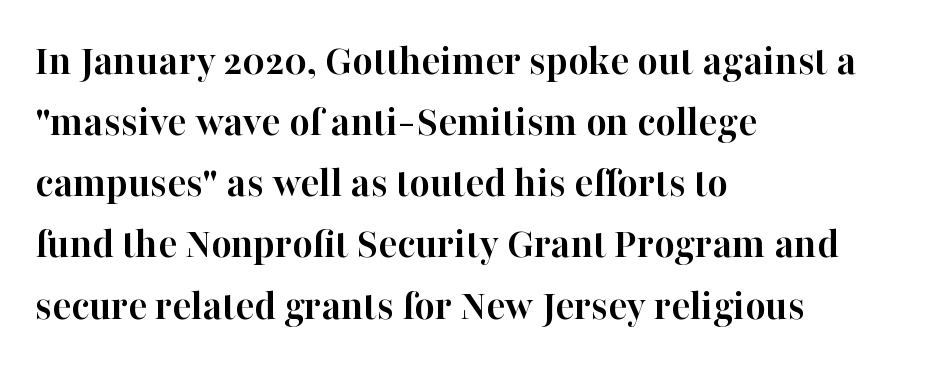
The image shows 44 px semibold serif type, upright; set left-aligned, normal line spacing (1.39x), normal letter spacing, not underlined; high stroke contrast and a medium x-height.
